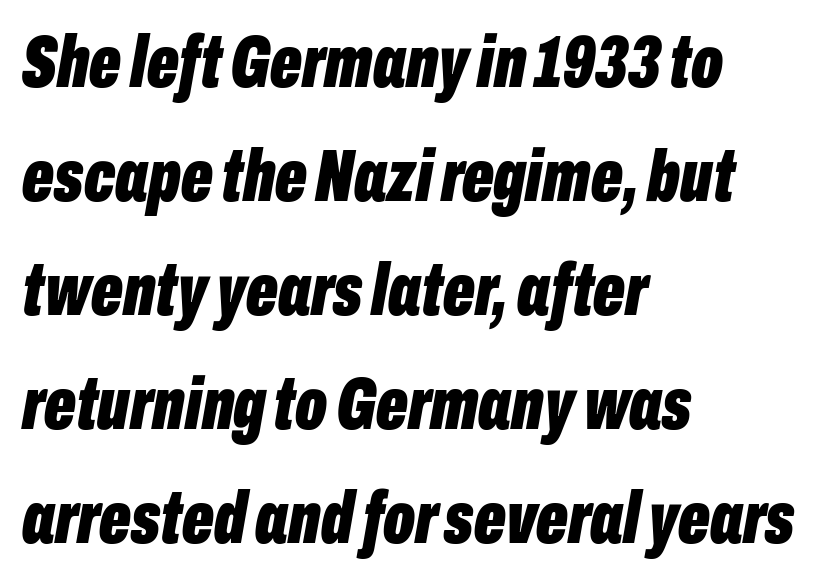
Q: Is the text bold? A: Yes.
Q: Is the text italic (slanted)? A: Yes, it leans right by about 10 degrees.
Q: Is the text underlined? A: No.
Q: How is the paragraph aligned? A: Left-aligned.
Q: Is the spacing between letters normal or unusually wide? A: Normal.
Q: Is the spacing between lines tight, normal or loose? A: Normal.
Q: Width (condensed, normal, or wide)? A: Condensed.
Q: Stroke contrast? A: Low.
Q: x-height? A: Medium.
Q: Monospaced? A: No.
